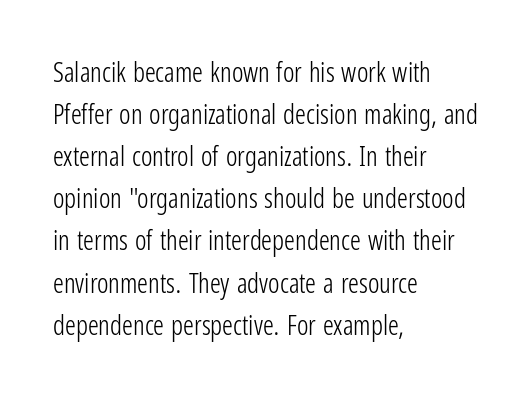
Q: Is the text bold? A: No.
Q: Is the text italic (slanted)? A: No, it is upright.
Q: Is the text underlined? A: No.
Q: How is the paragraph aligned? A: Left-aligned.
Q: Is the spacing between letters normal or unusually wide? A: Normal.
Q: Is the spacing between lines tight, normal or loose? A: Normal.
